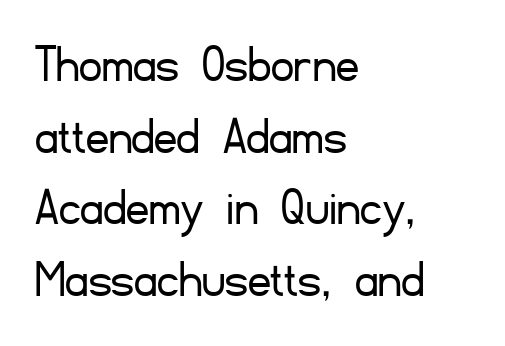
You can tell it's not italic because the verticals are truly vertical. This rendering features lettering with no underline. The letters advance in unequal steps, a hallmark of proportional type. Spacing between characters is what you'd get straight out of the box.
